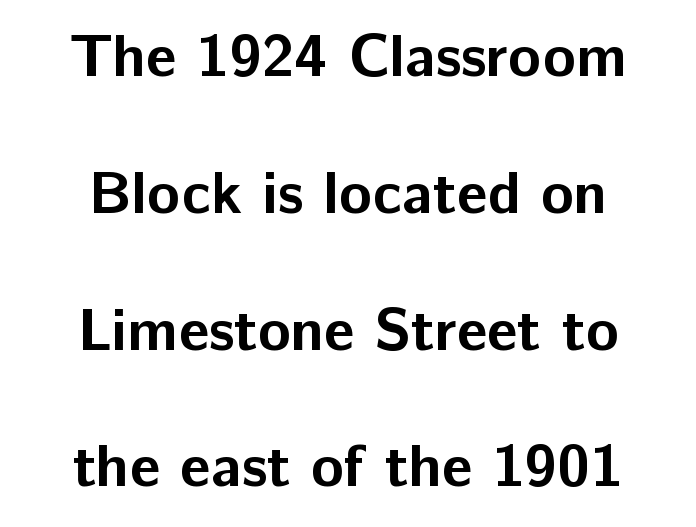
Caption: multi-line text, centered on the measure. A typesetter would call this leading open, well beyond the default. It's the straight-up-and-down kind of type. The typeface chosen for these lines omits serifs. Is the letter spacing exaggerated? No — it looks like the ordinary default.
